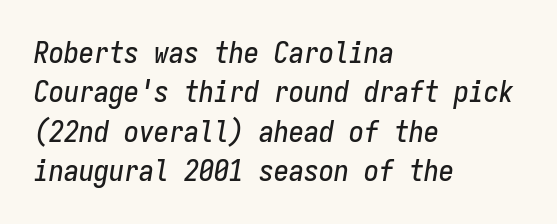
{"italic": "yes", "lean": "right", "slant_degrees": 9, "width": "condensed", "stroke_contrast": "low", "x_height": "medium", "monospaced": "yes", "underline": "no", "align": "left", "line_spacing": "normal", "line_spacing_ratio": 1.31, "letter_spacing": "normal", "letter_spacing_em": 0.0, "glyph_px": 30}
